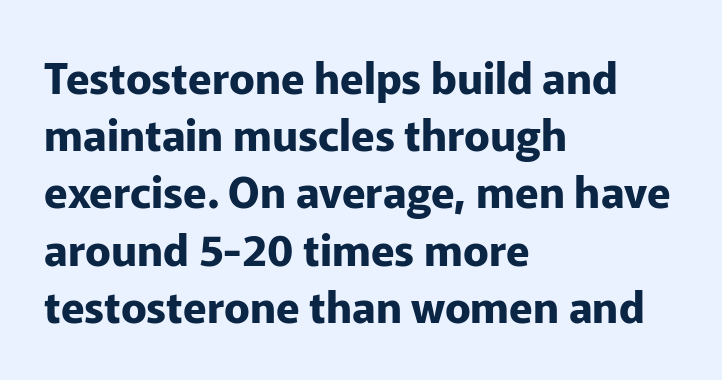
The image shows 43 px bold sans-serif type, upright; set left-aligned, normal line spacing (1.33x), normal letter spacing, not underlined; low stroke contrast and a medium x-height.
